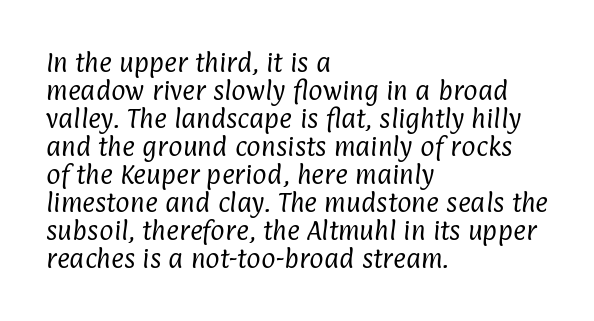
Standard letterfit; no display-style spreading of the glyphs. The leading is moderate, giving the passage an even texture. Rule under the text: the space is simply empty. Alignment: flush left. Weight class: somewhere from thin through regular.
